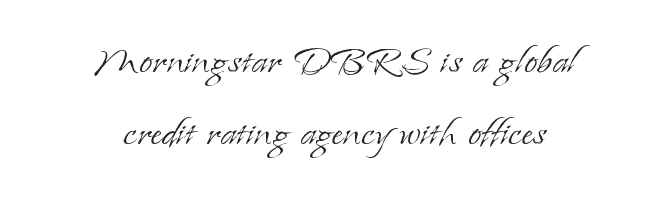
Q: Is the text bold? A: No.
Q: Is the text italic (slanted)? A: Yes.
Q: Is the typeface a serif or a sans-serif typeface? A: Serif.
Q: Is the text underlined? A: No.
Q: How is the paragraph aligned? A: Centered.
Q: Is the spacing between letters normal or unusually wide? A: Normal.
Q: Is the spacing between lines tight, normal or loose? A: Normal.
Q: Width (condensed, normal, or wide)? A: Normal.
Q: Stroke contrast? A: Low.
Q: x-height? A: Small.
Q: Monospaced? A: No.
